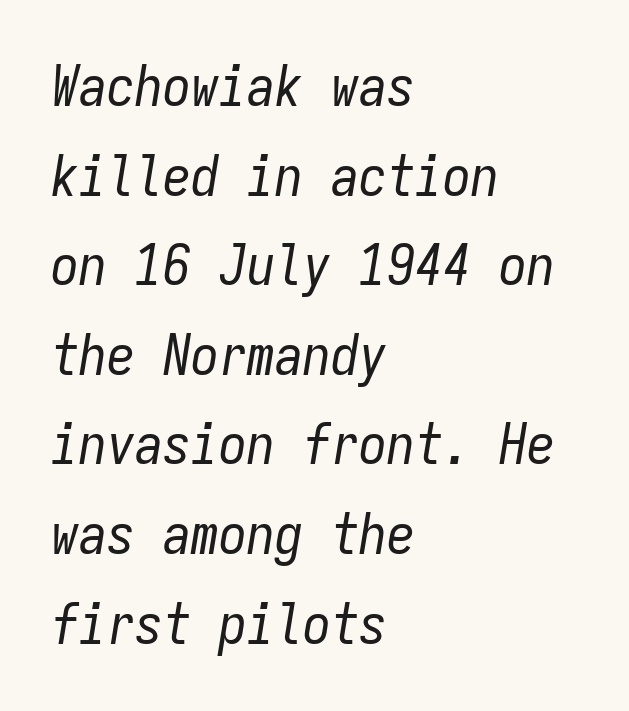
These lines keep a tight, regular rhythm from letter to letter. One glance says typical: line gaps are just what's usual. This sample is left-justified, so line endings fall wherever the words run out. The rendering applies a slant to the glyphs. Underlining? Definitely not there. The typesetting does not lean heavy: it is not bold.
